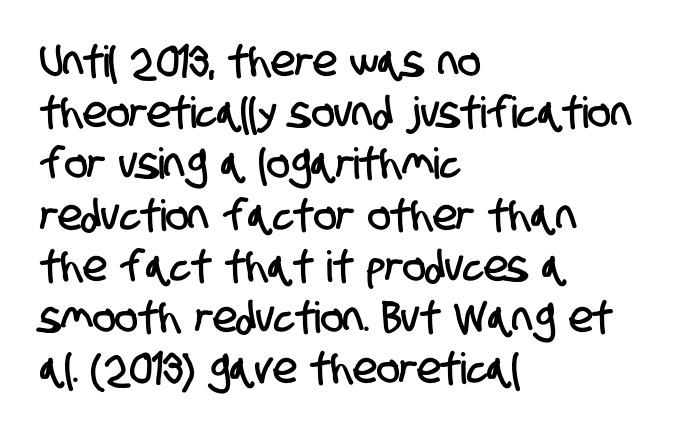
The image shows 43 px condensed sans-serif type; set left-aligned, line spacing 1.19x, normal letter spacing, not underlined; low stroke contrast and a large x-height.
